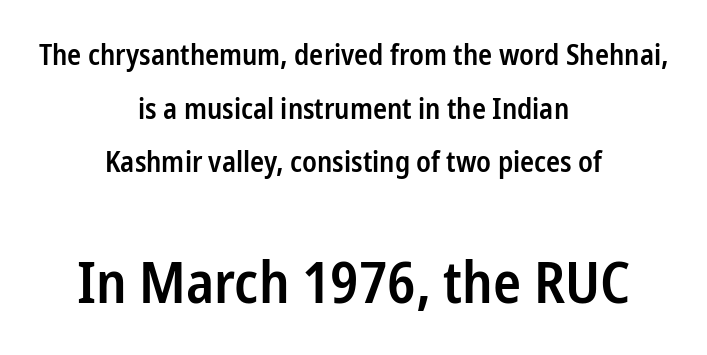
{"serif": "no", "italic": "no", "bold": "semi", "weight": "semibold", "width": "condensed", "stroke_contrast": "low", "x_height": "medium", "monospaced": "no", "underline": "no", "align": "center", "line_spacing_ratio": 1.85, "letter_spacing": "normal", "letter_spacing_em": 0.0, "larger_block": "second", "size_ratio": 2.0, "glyph_px": 58}
